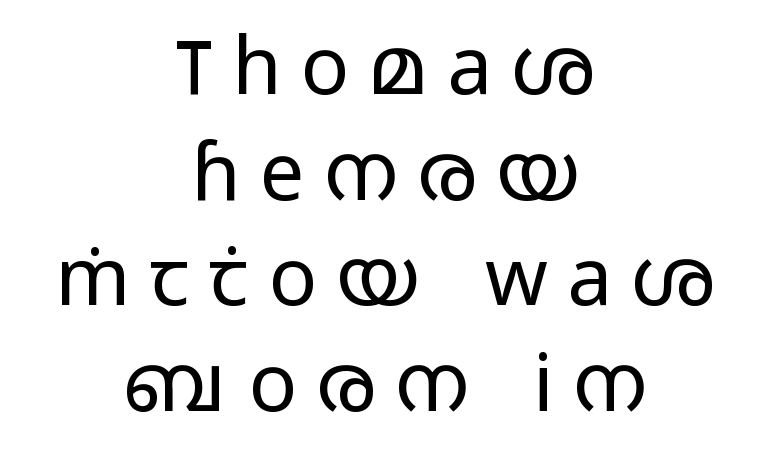
The image shows 80 px regular-weight, wide sans-serif type, upright; set centered, normal line spacing (1.32x), unusually wide letter spacing (+0.25 em), not underlined; low stroke contrast and a medium x-height.
